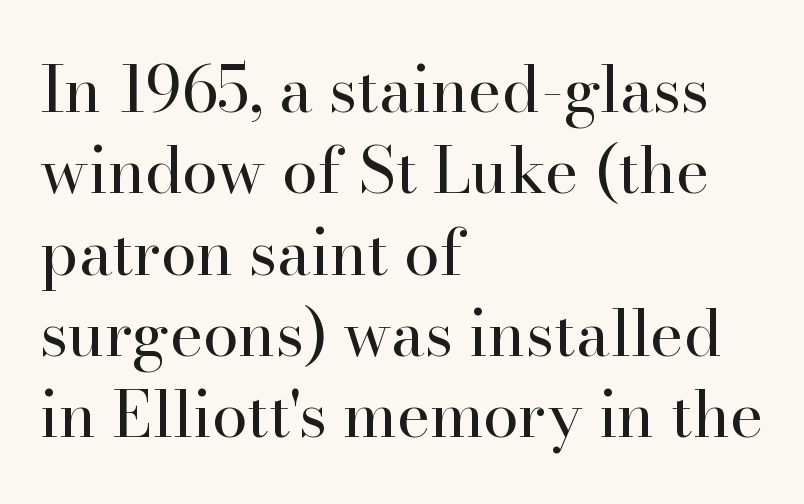
The image shows 64 px regular-weight serif type, upright; set left-aligned, normal line spacing (1.27x), normal letter spacing, not underlined; high stroke contrast and a small x-height.
